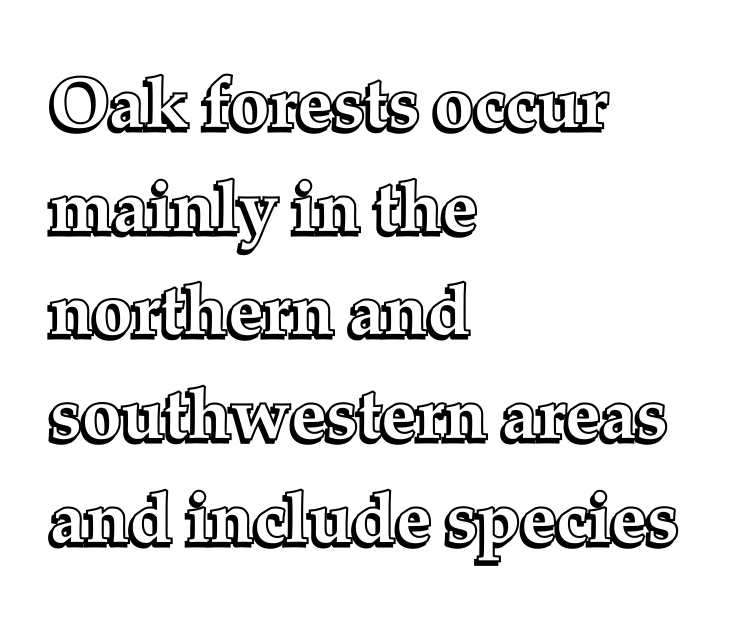
Q: Is the text italic (slanted)? A: No, it is upright.
Q: Is the text underlined? A: No.
Q: How is the paragraph aligned? A: Left-aligned.
Q: Is the spacing between letters normal or unusually wide? A: Normal.
Q: Is the spacing between lines tight, normal or loose? A: Normal.
Q: Width (condensed, normal, or wide)? A: Normal.
Q: x-height? A: Medium.
Q: Monospaced? A: No.
